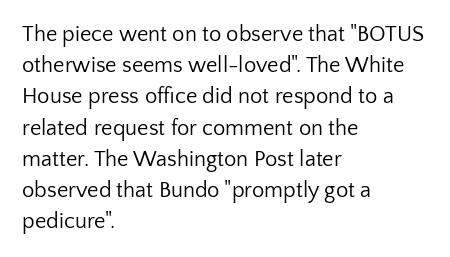
The image shows 22 px text type, upright; set left-aligned, normal line spacing (1.42x), normal letter spacing, not underlined.
